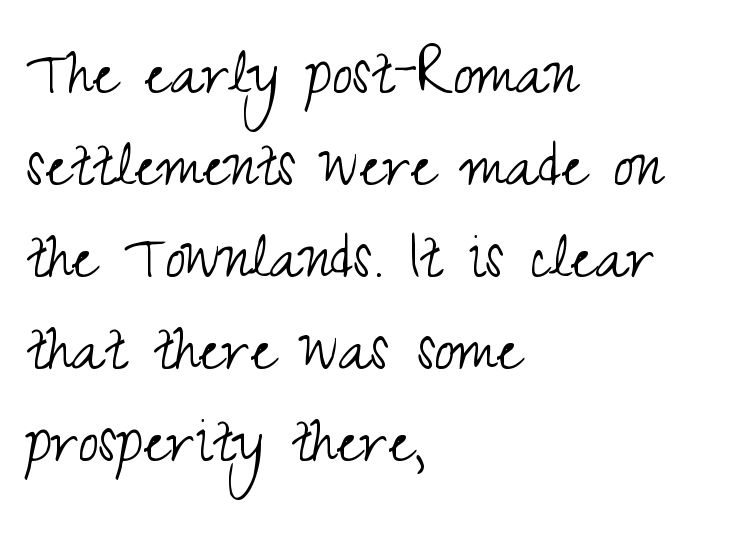
Q: Is the text bold? A: No.
Q: Is the text italic (slanted)? A: No, it is upright.
Q: Is the typeface a serif or a sans-serif typeface? A: Sans-serif.
Q: Is the text underlined? A: No.
Q: How is the paragraph aligned? A: Left-aligned.
Q: Is the spacing between letters normal or unusually wide? A: Normal.
Q: Is the spacing between lines tight, normal or loose? A: Normal.
Q: Width (condensed, normal, or wide)? A: Condensed.
Q: Stroke contrast? A: Medium.
Q: x-height? A: Small.
Q: Monospaced? A: No.
